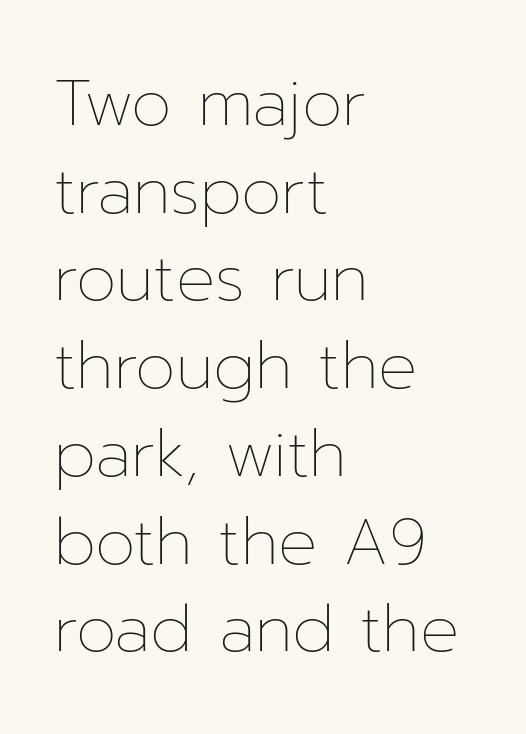
Q: Is the text bold? A: No.
Q: Is the text italic (slanted)? A: No, it is upright.
Q: Is the text underlined? A: No.
Q: How is the paragraph aligned? A: Left-aligned.
Q: Is the spacing between letters normal or unusually wide? A: Normal.
Q: Is the spacing between lines tight, normal or loose? A: Normal.
Q: Width (condensed, normal, or wide)? A: Normal.
Q: Stroke contrast? A: Low.
Q: x-height? A: Medium.
Q: Monospaced? A: No.
